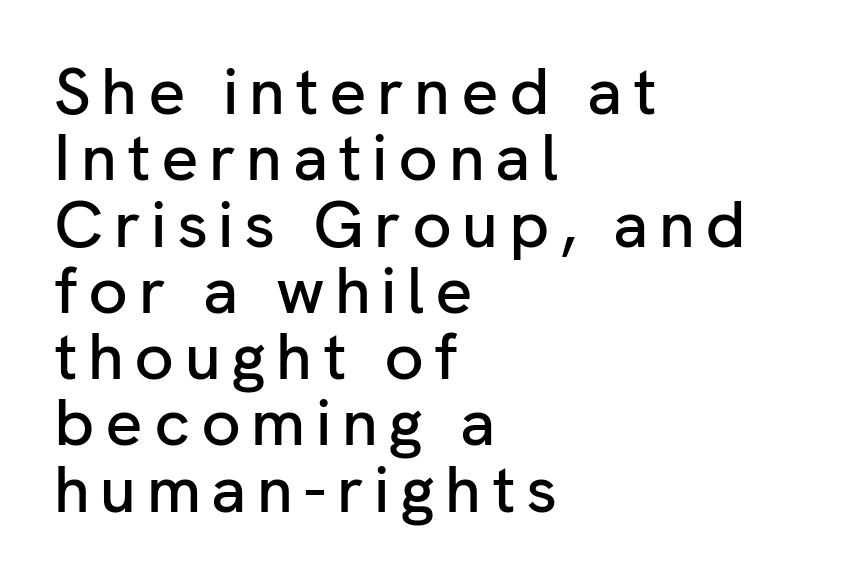
Q: Is the text italic (slanted)? A: No, it is upright.
Q: Is the typeface a serif or a sans-serif typeface? A: Sans-serif.
Q: Is the text underlined? A: No.
Q: How is the paragraph aligned? A: Left-aligned.
Q: Is the spacing between lines tight, normal or loose? A: Tight.
Q: Width (condensed, normal, or wide)? A: Normal.
Q: Stroke contrast? A: Low.
Q: x-height? A: Medium.
Q: Monospaced? A: No.
